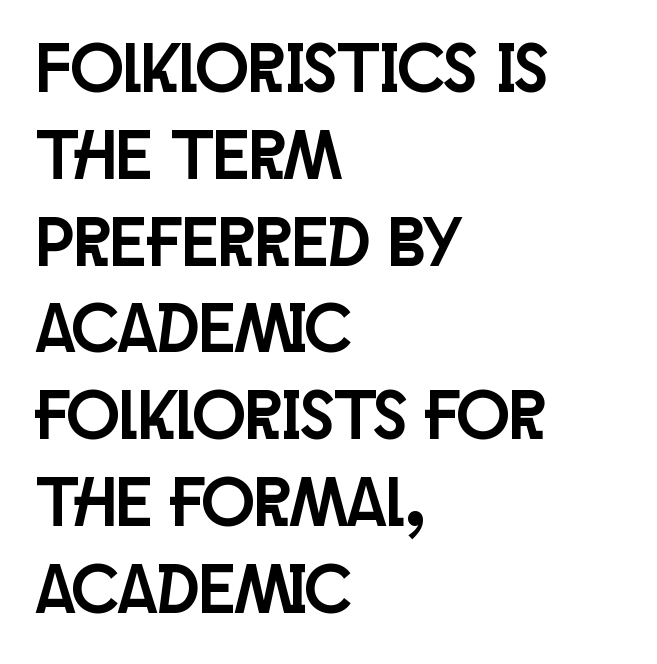
The image shows 70 px condensed sans-serif type, upright; set left-aligned, line spacing 1.24x, normal letter spacing, not underlined; low stroke contrast and a large x-height.
